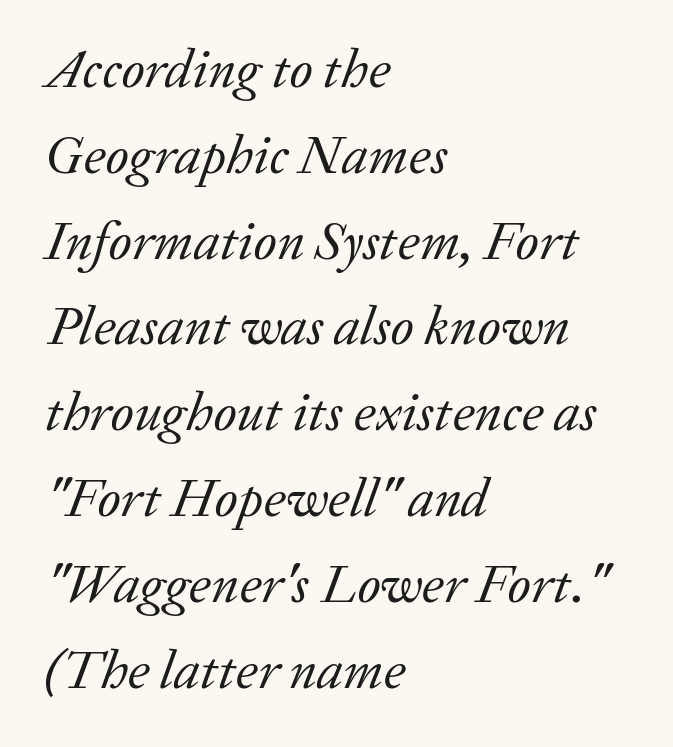
Short note: letters normally spaced. The vertical gap from one line to the next is medium. I'd call this a serif setting — the letters wear small feet. Character widths vary here, with narrow letters taking less room than wide ones. Quick note: italic.
